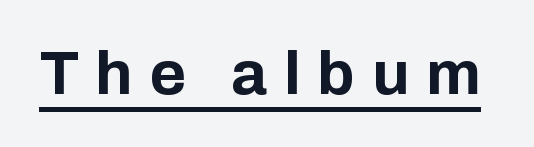
The image shows 62 px bold sans-serif type, upright; set unusually wide letter spacing (+0.27 em), underlined; low stroke contrast and a medium x-height.
